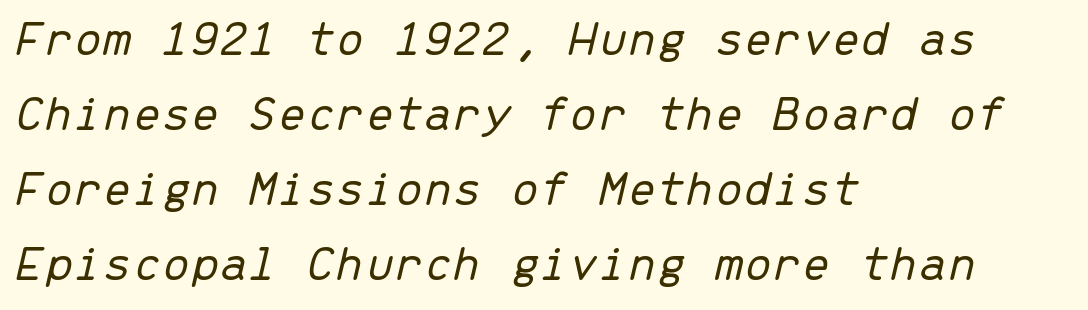
{"italic": "yes", "lean": "right", "slant_degrees": 13, "bold": "no", "weight": "light", "width": "normal", "stroke_contrast": "low", "x_height": "medium", "monospaced": "yes", "underline": "no", "align": "left", "line_spacing": "normal", "line_spacing_ratio": 1.44, "letter_spacing": "normal", "letter_spacing_em": 0.0, "glyph_px": 52}
